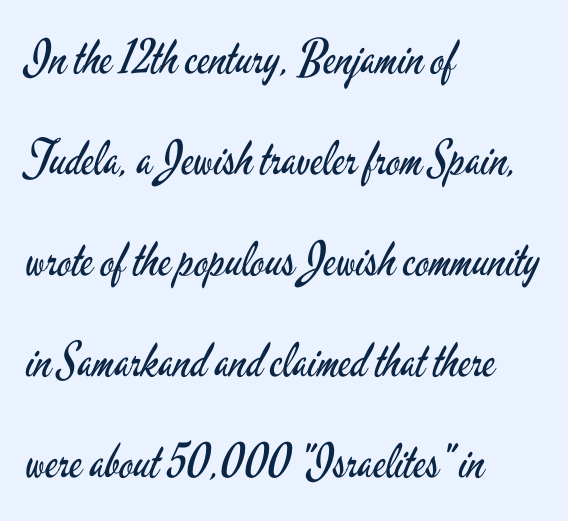
Vertical stems look standard width or narrower in stroke. You could fit nearly another row in the gap between these rows. Examine the stroke ends and you'll find no serifs. The type is set solid horizontally, with unmodified tracking. Looks like regular typesetting: each glyph gets only the width it needs.
